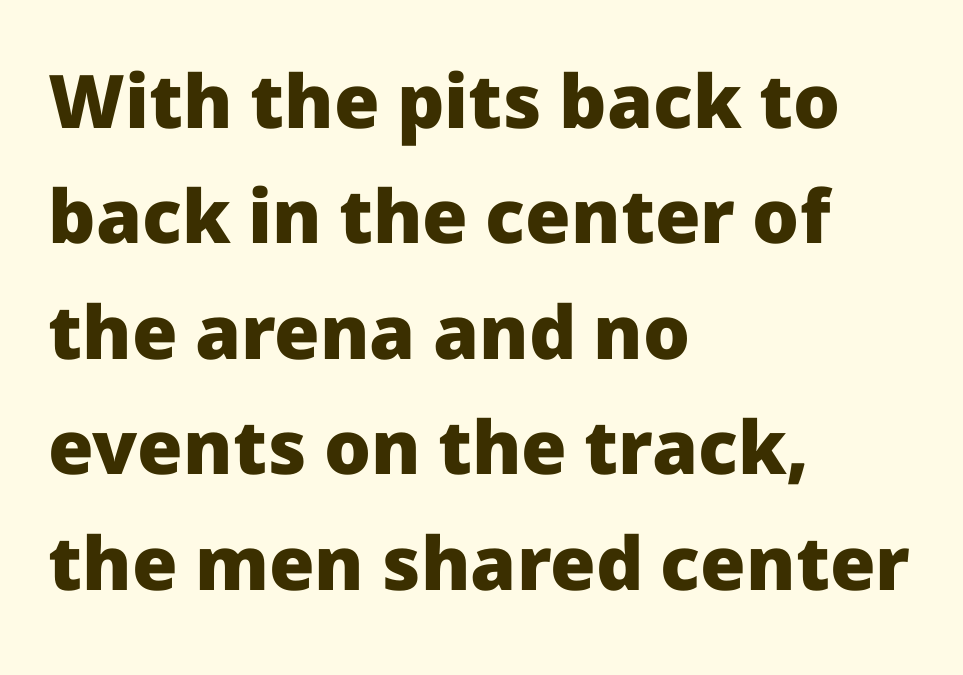
The image shows 74 px heavy sans-serif type, upright; set left-aligned, normal line spacing (1.56x), normal letter spacing, not underlined; low stroke contrast and a medium x-height.
